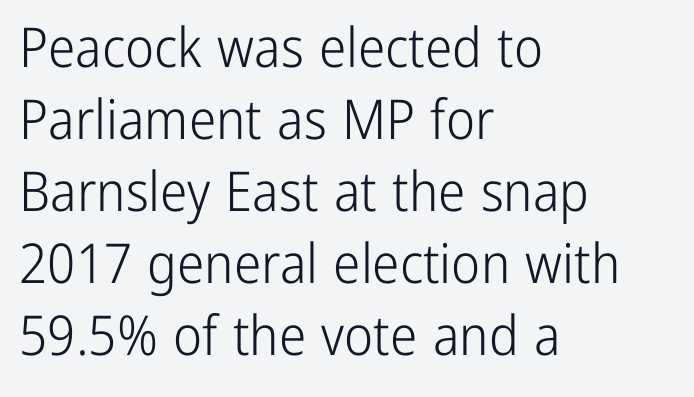
Q: Is the text bold? A: No.
Q: Is the text italic (slanted)? A: No, it is upright.
Q: Is the typeface a serif or a sans-serif typeface? A: Sans-serif.
Q: Is the text underlined? A: No.
Q: How is the paragraph aligned? A: Left-aligned.
Q: Is the spacing between letters normal or unusually wide? A: Normal.
Q: Is the spacing between lines tight, normal or loose? A: Normal.
Q: Width (condensed, normal, or wide)? A: Condensed.
Q: Stroke contrast? A: Low.
Q: x-height? A: Medium.
Q: Monospaced? A: No.
